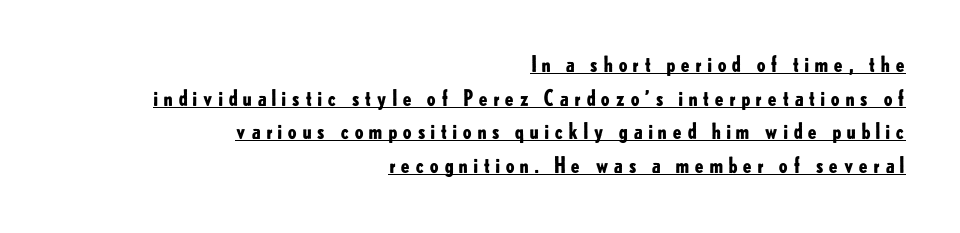
{"italic": "no", "bold": "yes", "underline": "yes", "align": "right", "line_spacing": "normal", "line_spacing_ratio": 1.6, "letter_spacing": "wide", "letter_spacing_em": 0.21, "glyph_px": 21}
